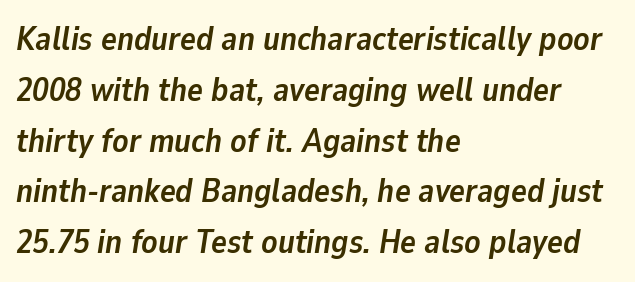
Horizontal bands of white between lines are of average thickness. As a designer I'd log this as weight 700, bold. The text block is weighted toward the left margin, trailing off unevenly rightward. Spacing verdict: proportional, widths tailored to each character. The rendering keeps characters at their native spacing.
